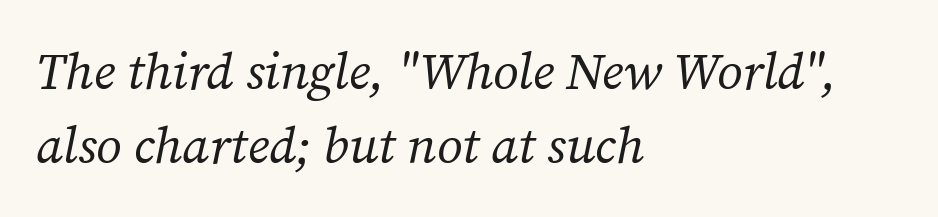
The image shows 51 px regular-weight serif type, italic (leaning right); set left-aligned, normal line spacing (1.45x), normal letter spacing, not underlined; medium stroke contrast and a medium x-height.
